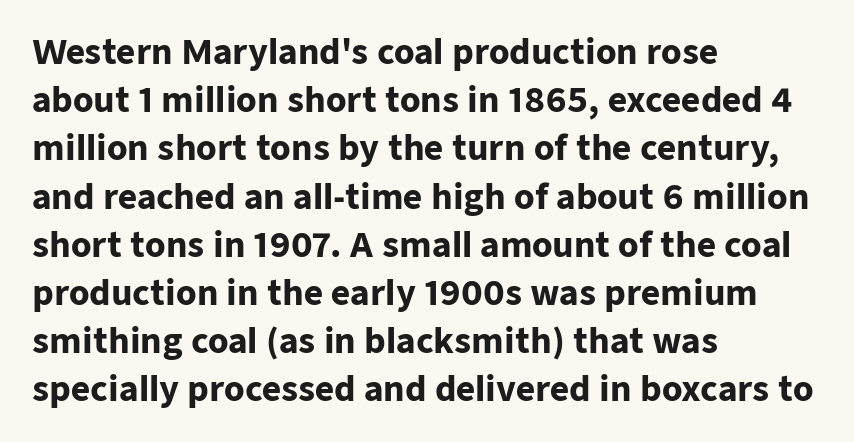
Students, note that the glyphs here touch the page at normal intervals. Unlike italic type, these characters show no tilt at all. Is this a fixed-width face? No — the glyphs have proportional, varying widths. The typeface chosen for these lines omits serifs.
